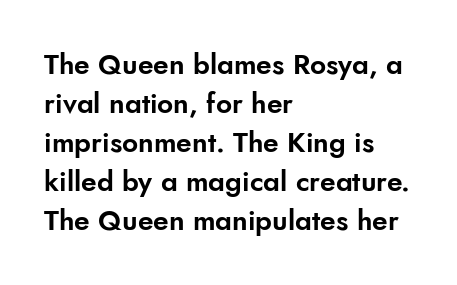
Q: Is the text italic (slanted)? A: No, it is upright.
Q: Is the typeface a serif or a sans-serif typeface? A: Sans-serif.
Q: Is the text underlined? A: No.
Q: How is the paragraph aligned? A: Left-aligned.
Q: Is the spacing between letters normal or unusually wide? A: Normal.
Q: Is the spacing between lines tight, normal or loose? A: Normal.
Q: Width (condensed, normal, or wide)? A: Normal.
Q: Stroke contrast? A: Low.
Q: x-height? A: Small.
Q: Monospaced? A: No.
